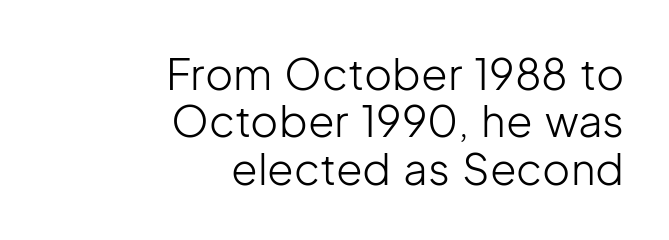
The image shows 43 px light sans-serif type, upright; set right-aligned, tight line spacing (1.1x), normal letter spacing, not underlined; low stroke contrast and a medium x-height.
